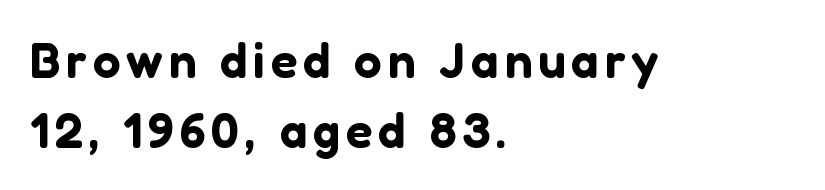
{"serif": "no", "italic": "no", "width": "normal", "stroke_contrast": "low", "x_height": "medium", "monospaced": "no", "underline": "no", "align": "left", "line_spacing": "normal", "line_spacing_ratio": 1.42, "glyph_px": 49}
